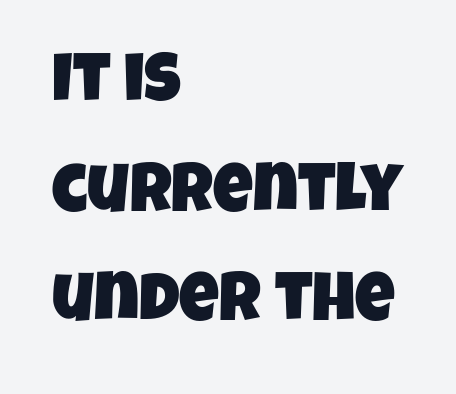
This rendering leaves character spacing at its baseline value. Regarding serifs, this sample does without them. The block of text has a typical density, with ordinary space between rows. Anything drawn beneath the words? Only blank space. The lines are quadded left. These lines are rendered in a variable-pitch font.
